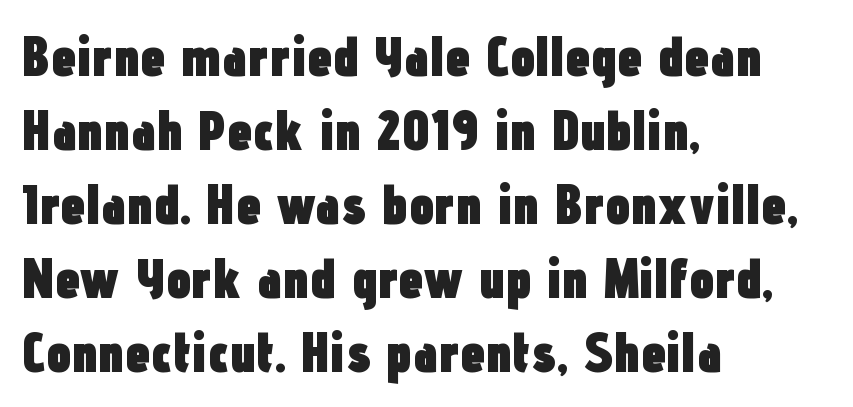
{"serif": "no", "italic": "no", "bold": "yes", "weight": "heavy", "width": "condensed", "stroke_contrast": "low", "x_height": "medium", "monospaced": "no", "underline": "no", "align": "left", "line_spacing": "normal", "line_spacing_ratio": 1.32, "letter_spacing": "normal", "letter_spacing_em": 0.0, "glyph_px": 56}
